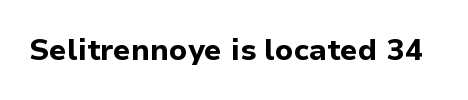
Q: Is the text bold? A: Yes.
Q: Is the text italic (slanted)? A: No, it is upright.
Q: Is the typeface a serif or a sans-serif typeface? A: Sans-serif.
Q: Is the text underlined? A: No.
Q: Is the spacing between letters normal or unusually wide? A: Normal.
Q: Width (condensed, normal, or wide)? A: Normal.
Q: Stroke contrast? A: Low.
Q: x-height? A: Medium.
Q: Monospaced? A: No.
